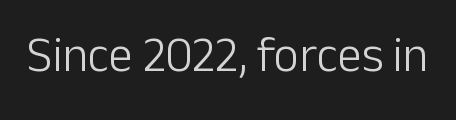
{"serif": "no", "italic": "no", "bold": "no", "weight": "light", "width": "normal", "stroke_contrast": "low", "x_height": "medium", "monospaced": "no", "underline": "no", "letter_spacing": "normal", "letter_spacing_em": 0.0, "glyph_px": 49}
